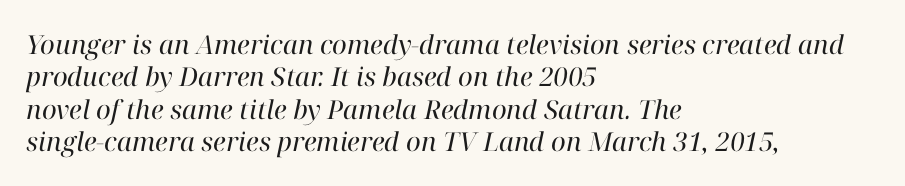
{"italic": "yes", "lean": "right", "slant_degrees": 12, "bold": "no", "underline": "no", "align": "left", "line_spacing": "normal", "line_spacing_ratio": 1.25, "letter_spacing": "normal", "letter_spacing_em": 0.0, "glyph_px": 26}
